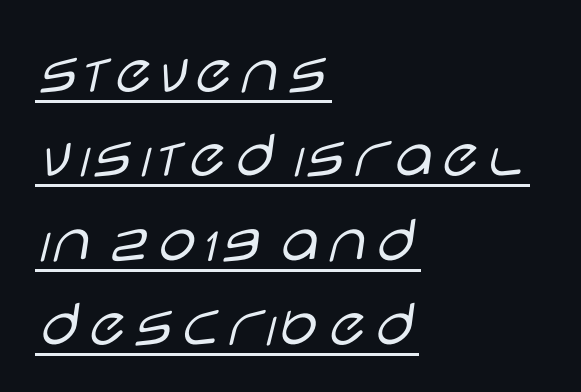
The image shows 68 px light, wide sans-serif type; set left-aligned, line spacing 1.24x, normal letter spacing, underlined; low stroke contrast and a large x-height.
